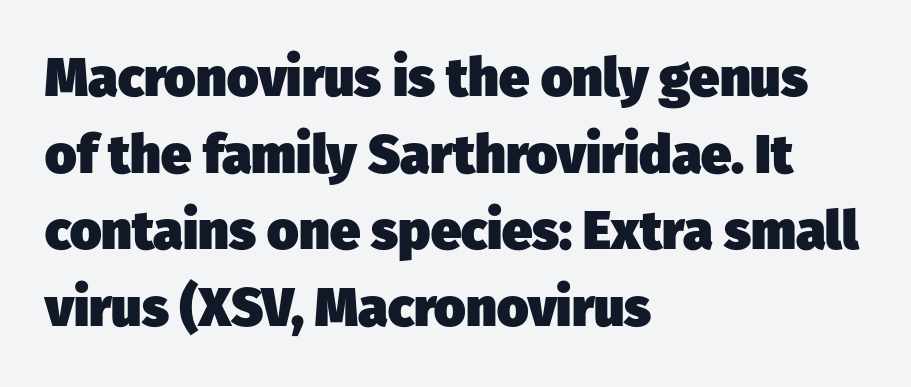
Q: Is the text bold? A: Yes.
Q: Is the typeface a serif or a sans-serif typeface? A: Sans-serif.
Q: Is the text underlined? A: No.
Q: How is the paragraph aligned? A: Left-aligned.
Q: Is the spacing between letters normal or unusually wide? A: Normal.
Q: Is the spacing between lines tight, normal or loose? A: Normal.
Q: Width (condensed, normal, or wide)? A: Normal.
Q: Stroke contrast? A: Low.
Q: x-height? A: Medium.
Q: Monospaced? A: No.
